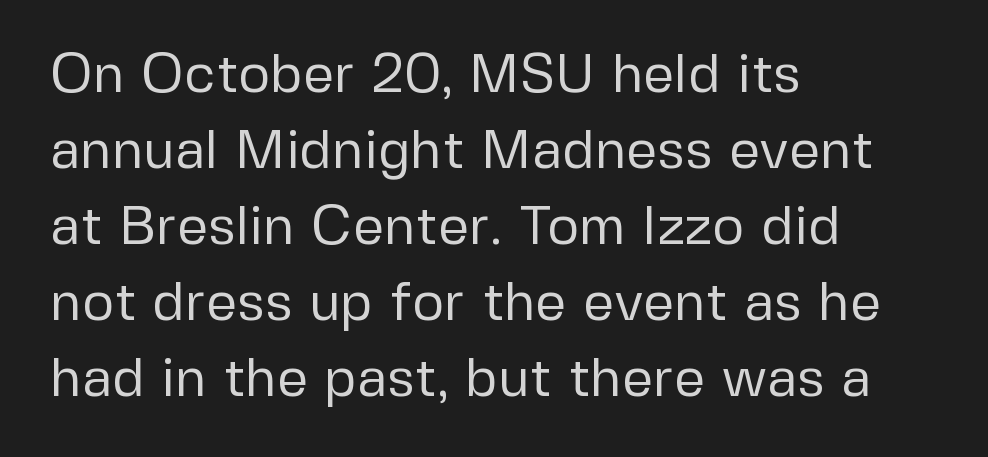
Q: Is the text bold? A: No.
Q: Is the text italic (slanted)? A: No, it is upright.
Q: Is the typeface a serif or a sans-serif typeface? A: Sans-serif.
Q: Is the text underlined? A: No.
Q: How is the paragraph aligned? A: Left-aligned.
Q: Is the spacing between letters normal or unusually wide? A: Normal.
Q: Is the spacing between lines tight, normal or loose? A: Normal.
Q: Width (condensed, normal, or wide)? A: Normal.
Q: Stroke contrast? A: Low.
Q: x-height? A: Medium.
Q: Monospaced? A: No.
